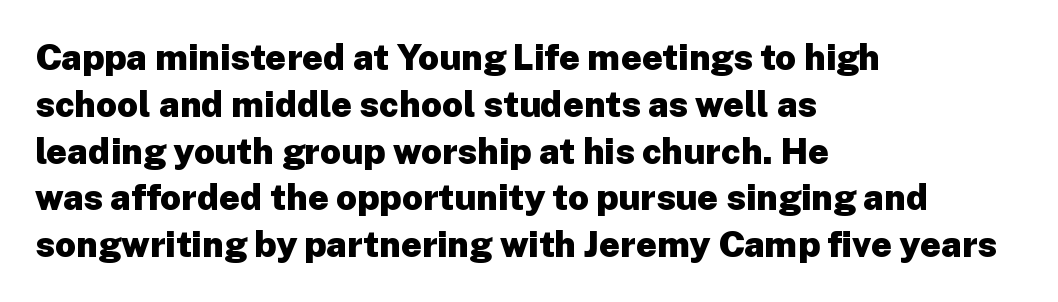
The image shows 36 px heavy sans-serif type, upright; set left-aligned, normal line spacing (1.3x), normal letter spacing, not underlined; low stroke contrast and a medium x-height.
